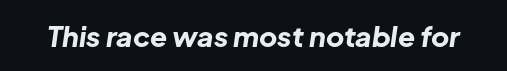
Pretty heavy lettering here — definitely bold. The space beneath each line is pristine and unruled. An italicized treatment has been applied to the whole sample. Here the designer chose a conventional face with non-uniform glyph widths. The letters sit at their default tracking, neither squeezed nor spread.
